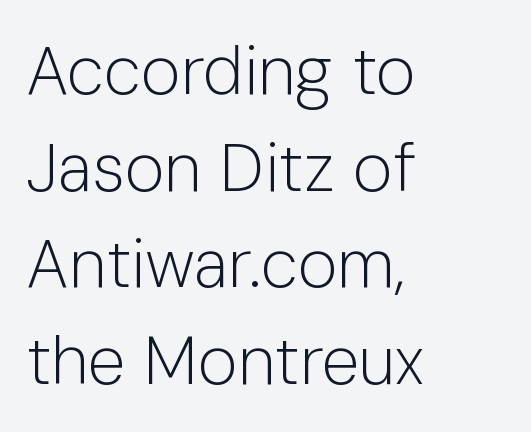
The zone under the glyphs is completely vacant. Do the characters align in a grid? No, the font is proportional. Baseline-to-baseline distance is the conventional proportion of letter height. Heft: none added — not bold.
